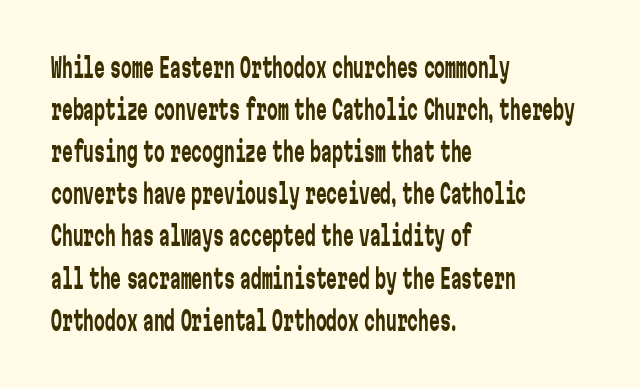
{"italic": "no", "bold": "no", "underline": "no", "align": "left", "line_spacing": "normal", "line_spacing_ratio": 1.56, "letter_spacing": "normal", "letter_spacing_em": 0.0, "glyph_px": 27}
